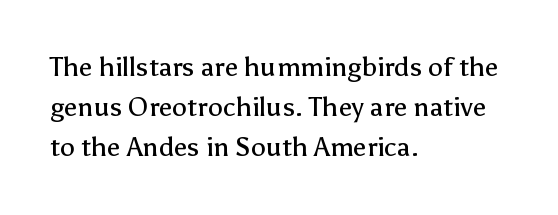
The image shows 27 px text type, upright; set left-aligned, normal line spacing (1.49x), normal letter spacing, not underlined.
